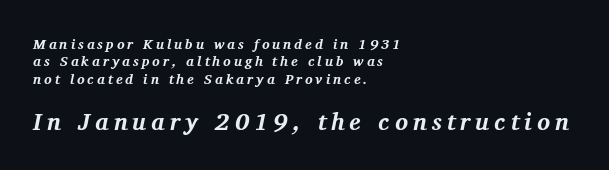
Q: Is the text bold? A: Yes.
Q: Is the text italic (slanted)? A: Yes, it leans right by about 11 degrees.
Q: Is the text underlined? A: No.
Q: How is the paragraph aligned? A: Left-aligned.
Q: Is the spacing between letters normal or unusually wide? A: Unusually wide.
Q: Which block of text is set in a larger size, the first (top) or the second (bottom)? A: The second (bottom) one.
